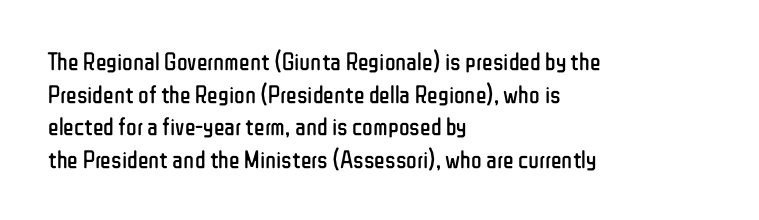
What's the leading like? Ordinary, nothing unusual. The passage shown has conventional tracking throughout. The typography opts for an upright posture over an oblique one. The passage is arranged the way most books set body copy — flush left.
